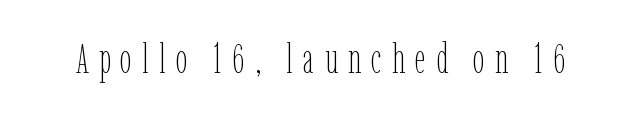
The image shows 41 px thin, condensed type, upright; set unusually wide letter spacing (+0.25 em), not underlined; low stroke contrast and a medium x-height.
